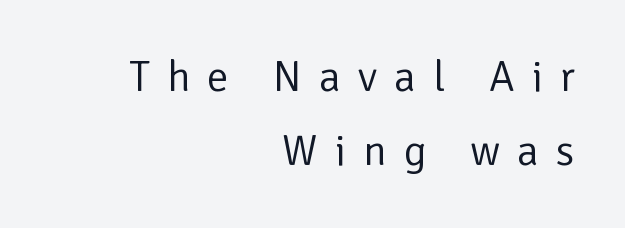
{"serif": "no", "italic": "no", "bold": "no", "weight": "regular", "width": "normal", "stroke_contrast": "low", "x_height": "medium", "monospaced": "no", "underline": "no", "align": "right", "line_spacing_ratio": 1.72, "letter_spacing": "wide", "letter_spacing_em": 0.4, "glyph_px": 43}
